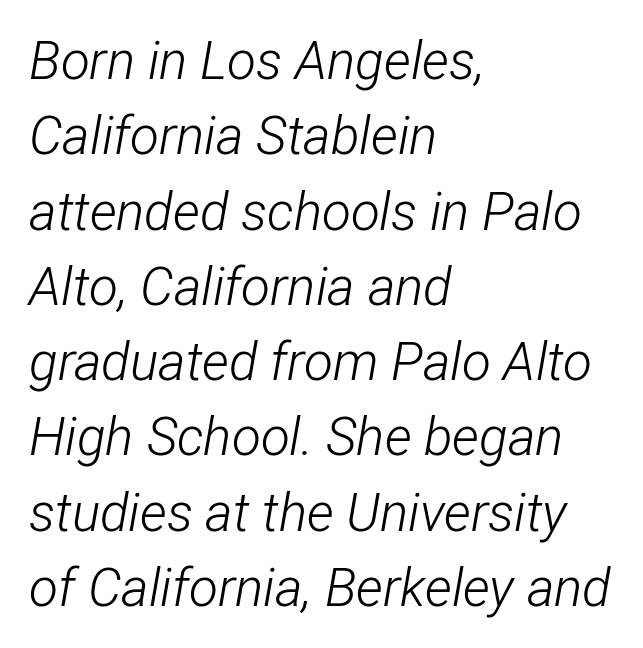
The image shows 53 px light, condensed type, italic (leaning right); set left-aligned, normal line spacing (1.42x), normal letter spacing, not underlined; low stroke contrast and a medium x-height.
